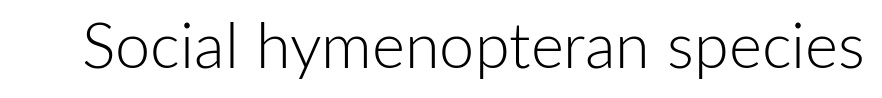
A typesetter would call this zero additional tracking. Note the varied advance widths — an 'i' is clearly narrower than an 'm'. This sample uses a sans-serif face. Is the stroke heavy? The answer is a plain regular-or-lighter. Check under the words: just untouched page.
